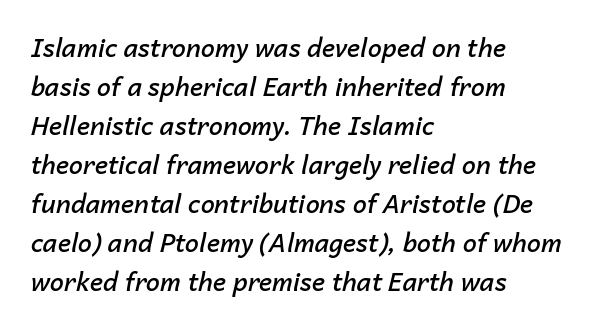
Compared with ordinary roman type, these characters are visibly tilted. Vertical spacing — default. Descenders are the only things crossing below the line. The rendering uses a semibold face; strokes are thickened but not to full bold.
